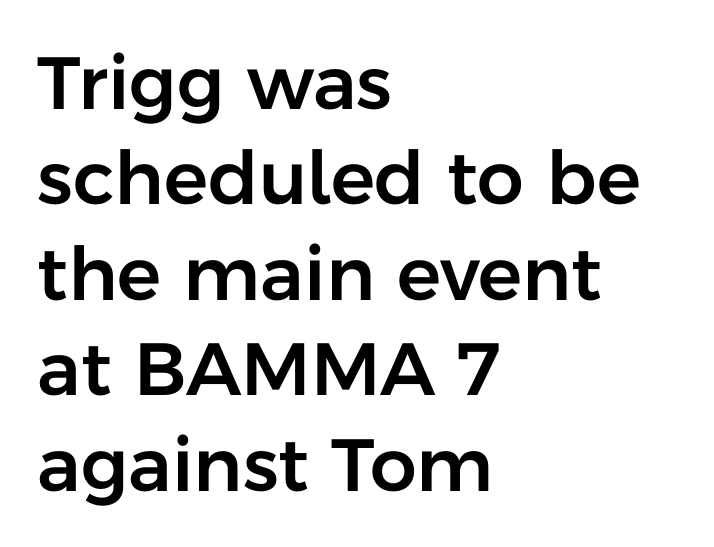
{"serif": "no", "italic": "no", "width": "normal", "stroke_contrast": "low", "x_height": "medium", "monospaced": "no", "underline": "no", "align": "left", "line_spacing": "normal", "line_spacing_ratio": 1.29, "letter_spacing": "normal", "letter_spacing_em": 0.0, "glyph_px": 74}
